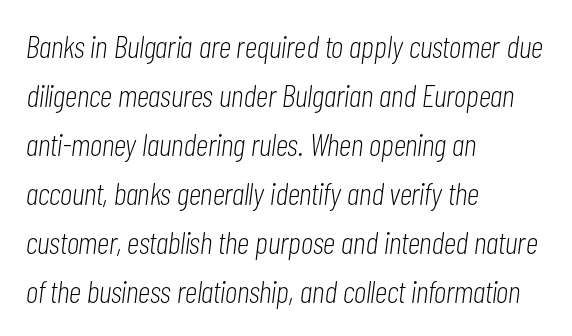
{"italic": "yes", "lean": "right", "slant_degrees": 7, "bold": "no", "weight": "light", "width": "condensed", "stroke_contrast": "low", "x_height": "medium", "monospaced": "no", "underline": "no", "align": "left", "line_spacing": "normal", "line_spacing_ratio": 1.53, "letter_spacing": "normal", "letter_spacing_em": 0.0, "glyph_px": 32}
